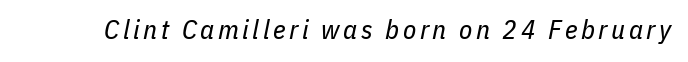
Underlining? Definitely not there. Stroke thickness stays within the range of a standard reading face or lighter. When letters slant like this, we call the style italic.
